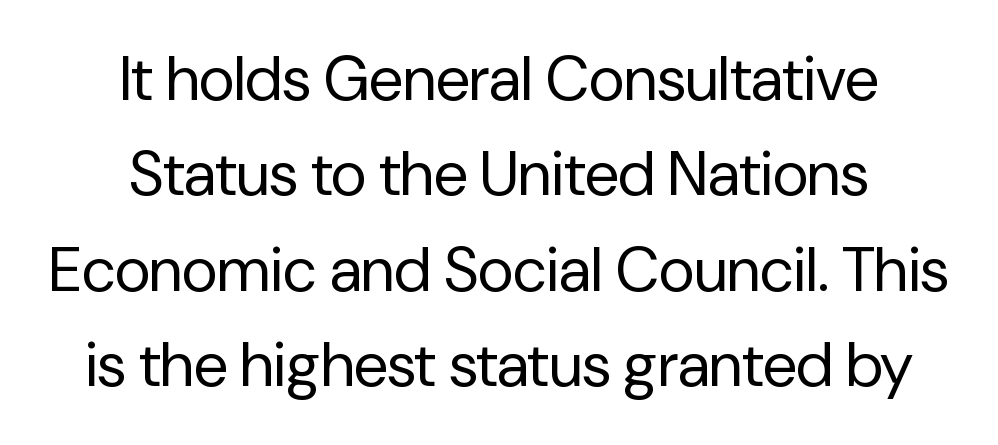
The image shows 62 px regular-weight sans-serif type, upright; set centered, normal line spacing (1.54x), normal letter spacing, not underlined; low stroke contrast and a medium x-height.
